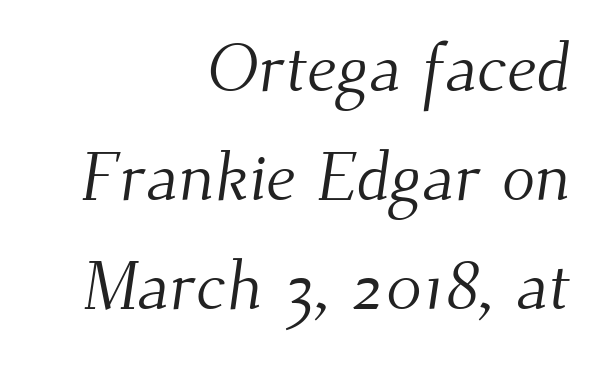
The image shows 69 px light serif type; set right-aligned, normal line spacing (1.58x), normal letter spacing, not underlined; medium stroke contrast and a small x-height.
